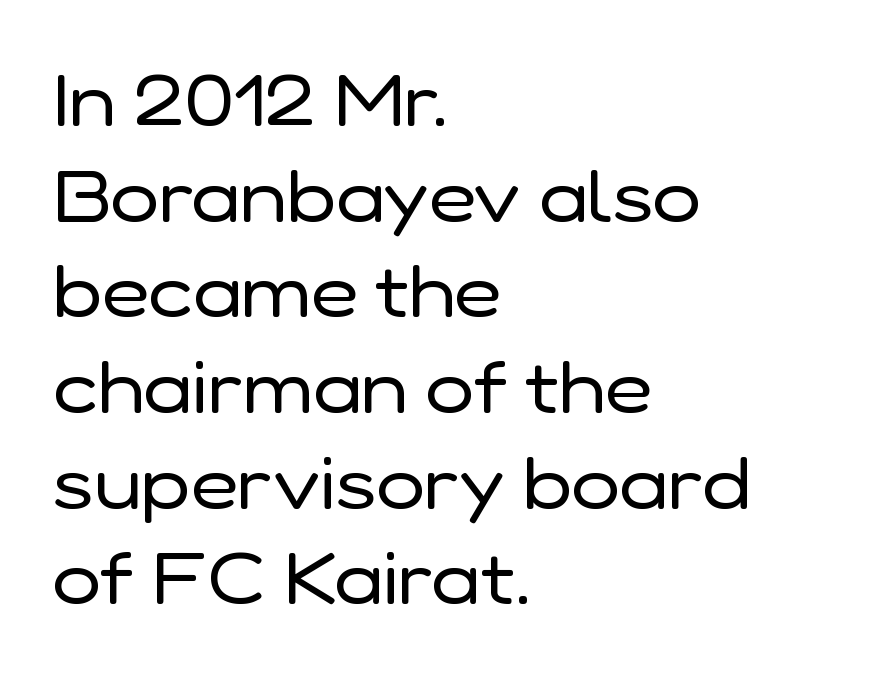
Q: Is the text bold? A: No.
Q: Is the text italic (slanted)? A: No, it is upright.
Q: Is the typeface a serif or a sans-serif typeface? A: Sans-serif.
Q: Is the text underlined? A: No.
Q: How is the paragraph aligned? A: Left-aligned.
Q: Is the spacing between letters normal or unusually wide? A: Normal.
Q: Is the spacing between lines tight, normal or loose? A: Normal.
Q: Width (condensed, normal, or wide)? A: Normal.
Q: Stroke contrast? A: Low.
Q: x-height? A: Medium.
Q: Monospaced? A: No.
